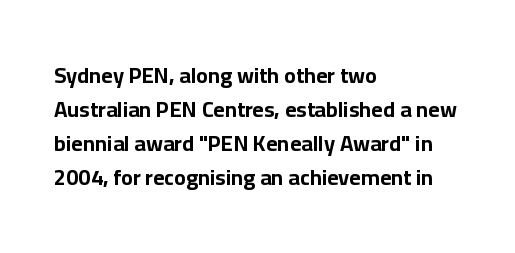
{"italic": "no", "bold": "yes", "underline": "no", "align": "left", "line_spacing": "normal", "line_spacing_ratio": 1.55, "letter_spacing": "normal", "letter_spacing_em": 0.0, "glyph_px": 22}
